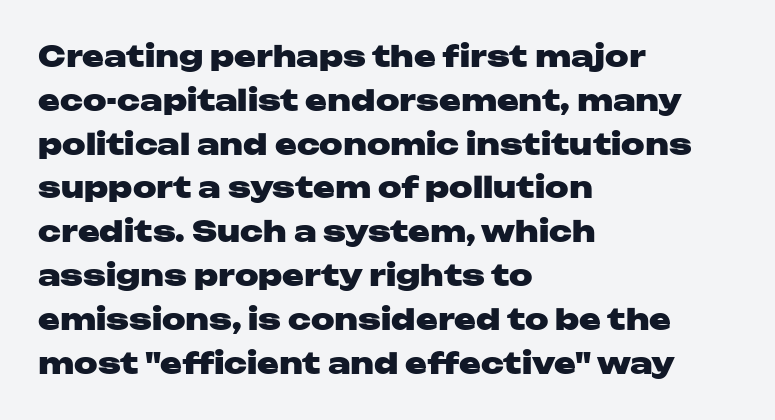
{"serif": "no", "italic": "no", "bold": "yes", "weight": "heavy", "width": "wide", "stroke_contrast": "low", "x_height": "medium", "monospaced": "no", "underline": "no", "align": "left", "line_spacing": "normal", "line_spacing_ratio": 1.51, "letter_spacing": "normal", "letter_spacing_em": 0.0, "glyph_px": 29}
